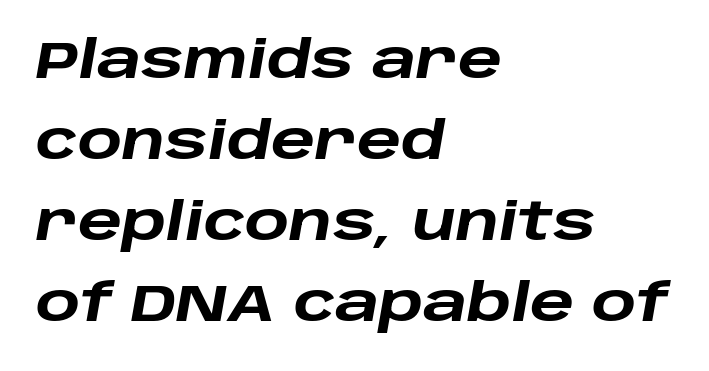
{"italic": "yes", "lean": "right", "slant_degrees": 10, "bold": "yes", "weight": "heavy", "width": "wide", "stroke_contrast": "low", "x_height": "large", "monospaced": "no", "underline": "no", "align": "left", "line_spacing": "normal", "line_spacing_ratio": 1.56, "letter_spacing": "normal", "letter_spacing_em": 0.0, "glyph_px": 52}
